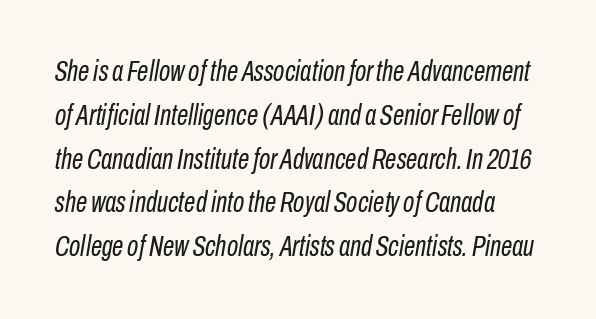
{"italic": "yes", "lean": "right", "slant_degrees": 10, "bold": "no", "weight": "regular", "width": "condensed", "stroke_contrast": "low", "x_height": "medium", "monospaced": "no", "underline": "no", "line_spacing": "normal", "line_spacing_ratio": 1.51, "letter_spacing": "normal", "letter_spacing_em": 0.0, "glyph_px": 29}
